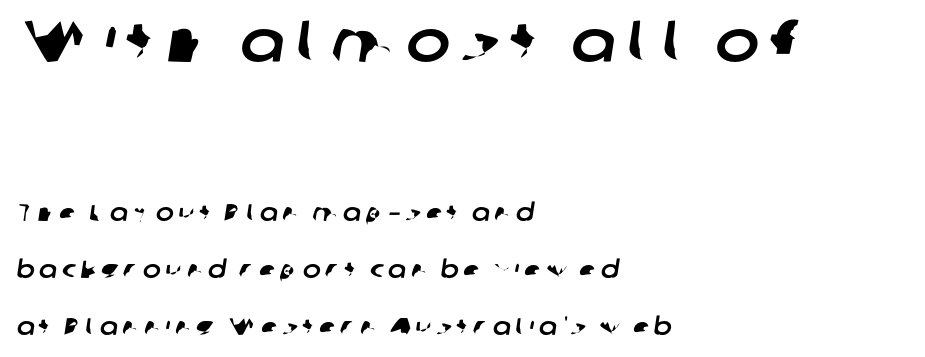
{"serif": "no", "width": "normal", "stroke_contrast": "low", "x_height": "medium", "monospaced": "no", "underline": "no", "align": "left", "line_spacing": "loose", "line_spacing_ratio": 2.36, "letter_spacing": "wide", "letter_spacing_em": 0.2, "larger_block": "first", "size_ratio": 2.46, "glyph_px": 59}
